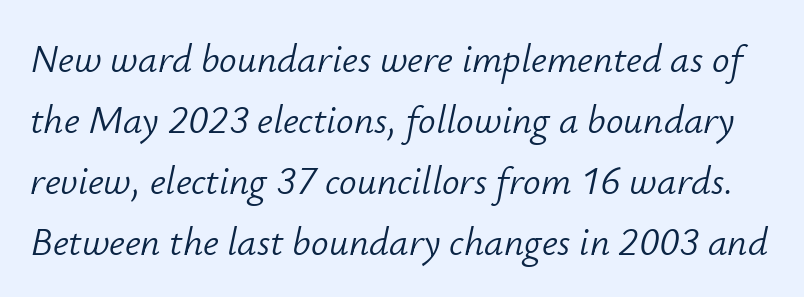
The glyphs are unaccompanied by any horizontal stroke below them. Between one letter and the next there's only the usual sliver of space. Is the type heavy? It reads as light-to-regular instead. There's an unmistakable incline to the writing here.
